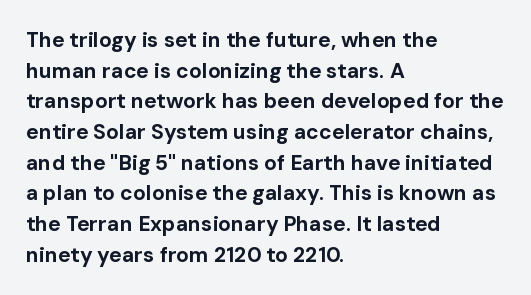
Q: Is the text bold? A: Yes.
Q: Is the text italic (slanted)? A: No, it is upright.
Q: Is the text underlined? A: No.
Q: How is the paragraph aligned? A: Left-aligned.
Q: Is the spacing between letters normal or unusually wide? A: Normal.
Q: Is the spacing between lines tight, normal or loose? A: Normal.
